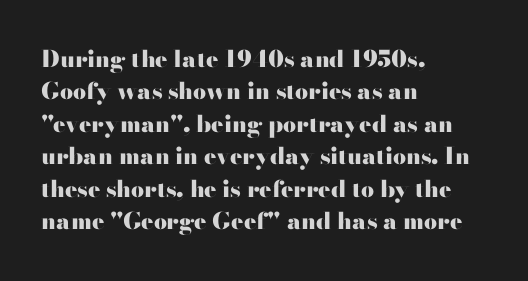
The image shows 23 px bold type, upright; set left-aligned, normal line spacing (1.41x), normal letter spacing, not underlined.
